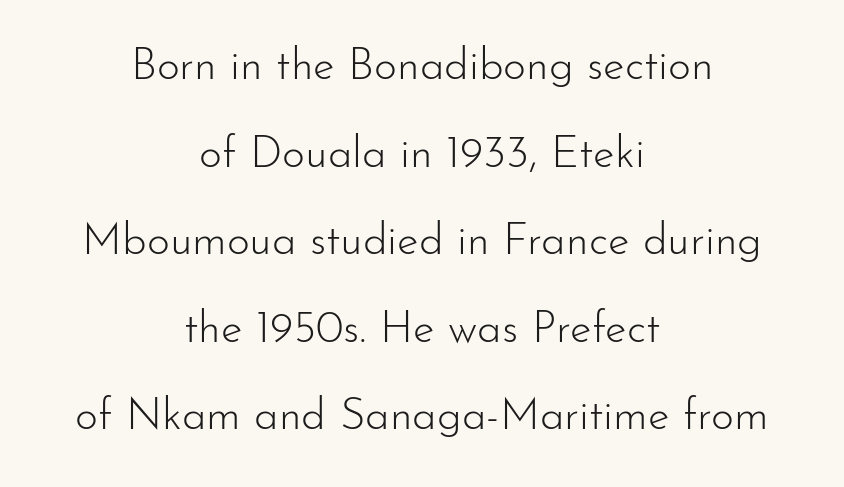
{"serif": "no", "italic": "no", "bold": "no", "weight": "light", "width": "normal", "stroke_contrast": "low", "x_height": "small", "monospaced": "no", "underline": "no", "align": "center", "line_spacing": "loose", "line_spacing_ratio": 1.99, "letter_spacing": "normal", "letter_spacing_em": 0.0, "glyph_px": 44}
